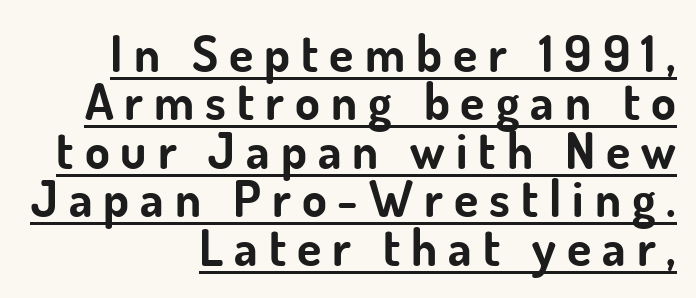
Q: Is the text bold? A: Yes.
Q: Is the text italic (slanted)? A: No, it is upright.
Q: Is the typeface a serif or a sans-serif typeface? A: Sans-serif.
Q: Is the text underlined? A: Yes.
Q: How is the paragraph aligned? A: Right-aligned.
Q: Is the spacing between letters normal or unusually wide? A: Unusually wide.
Q: Is the spacing between lines tight, normal or loose? A: Tight.
Q: Width (condensed, normal, or wide)? A: Normal.
Q: Stroke contrast? A: Low.
Q: x-height? A: Small.
Q: Monospaced? A: No.
